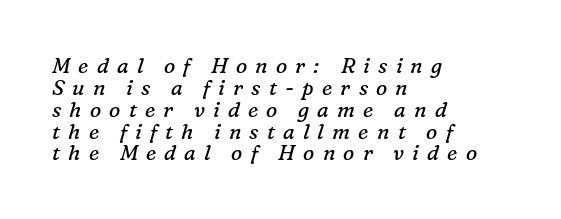
Type without underlining. Visually the block forms a straight wall on the left and a jagged coastline on the right. Loose tracking; the words dissolve into strings of separated letters. The passage shown leans; its letterforms are oblique. Weight: in the light-to-regular range. If you measured baseline to baseline, you'd find a short distance.
